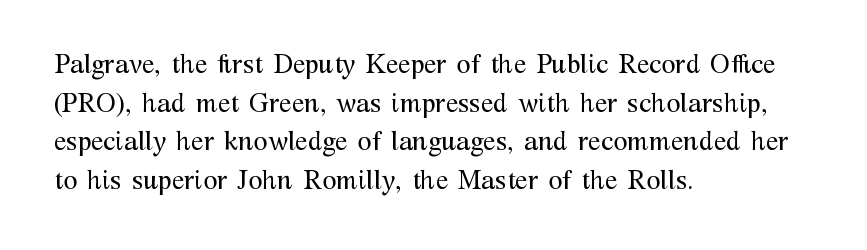
Posture: vertical. The weight tops out at a normal text grade. Words appear dense and cohesive because spacing is normal. If you drew a ruler down the left edge, every line would touch it. Line spacing here is normal. Underline: absent.
